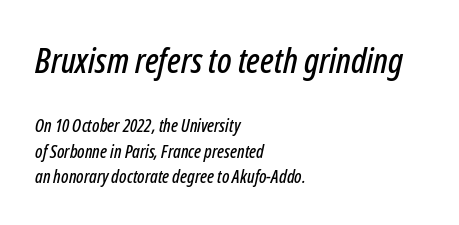
This sample is left-justified, so line endings fall wherever the words run out. Larger block? The one above; the one below is distinctly smaller. Quick note: underline off. Here the designer chose a conventional face with non-uniform glyph widths.
